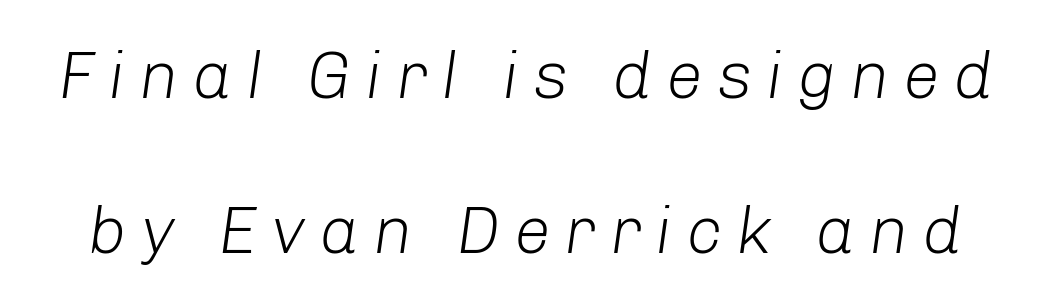
Looks like regular typesetting: each glyph gets only the width it needs. Summary of weight: not heavy and not bold. Widely set lines give the paragraph a tall, airy silhouette. Each row of text sits above clean, open space. Honestly, the letter spacing is so wide it's the main thing you notice.
